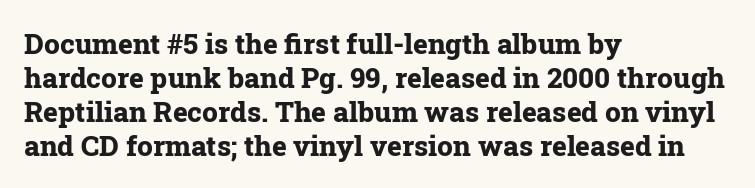
The axis of the letterforms is exactly vertical. Clear beneath every line of the passage. A typesetter would call this zero additional tracking. You could not count columns in this text — the font is proportionally spaced. The rendering anchors every line to the left-hand side. In terms of weight, the rendering is a true, heavy bold.
